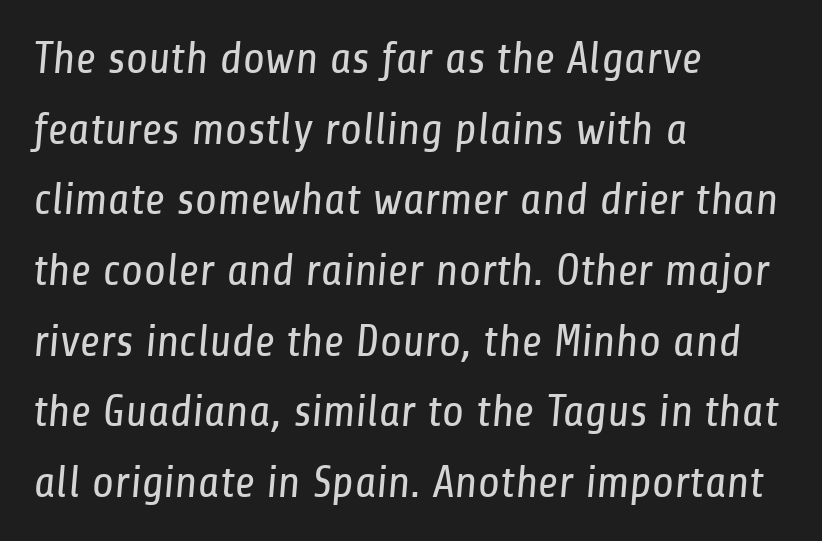
The image shows 45 px regular-weight, condensed sans-serif type; set left-aligned, normal line spacing (1.57x), normal letter spacing, not underlined; low stroke contrast and a medium x-height.
